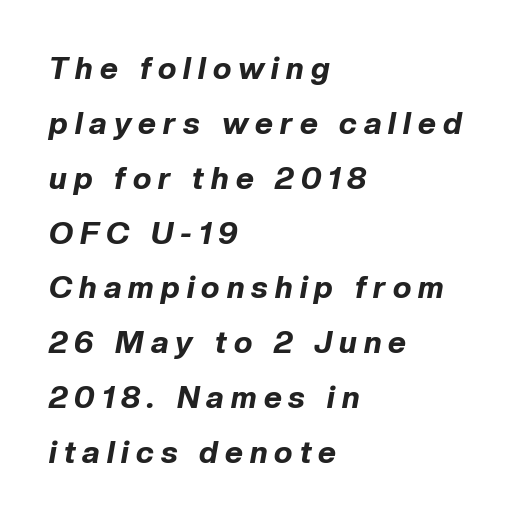
The rendering uses natural spacing where letterforms have individual widths. The letterforms stand isolated, each surrounded by extra space. These lines stack with their left ends in a neat column. Looking at the ascenders, they clearly lean. You'd pick this weight for a headline — it's a proper bold.
